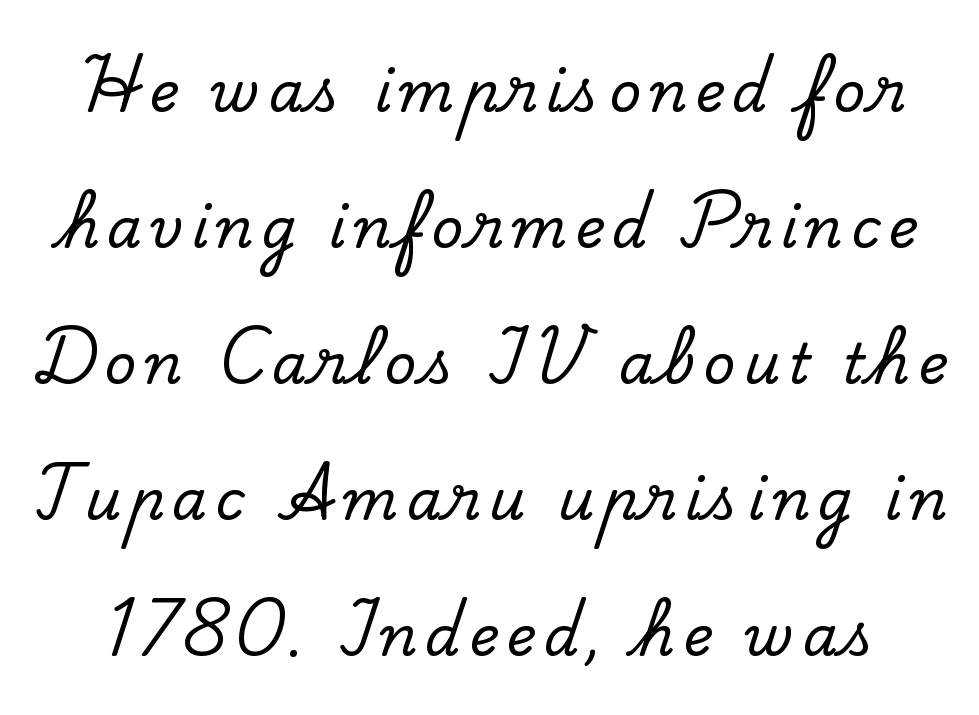
{"serif": "yes", "width": "normal", "stroke_contrast": "low", "x_height": "small", "monospaced": "no", "underline": "no", "line_spacing": "loose", "line_spacing_ratio": 2.43, "glyph_px": 56}
